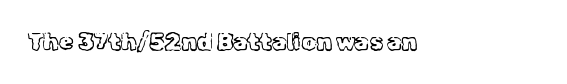
Q: Is the text bold? A: No.
Q: Is the text italic (slanted)? A: No, it is upright.
Q: Is the text underlined? A: No.
Q: Is the spacing between letters normal or unusually wide? A: Normal.
